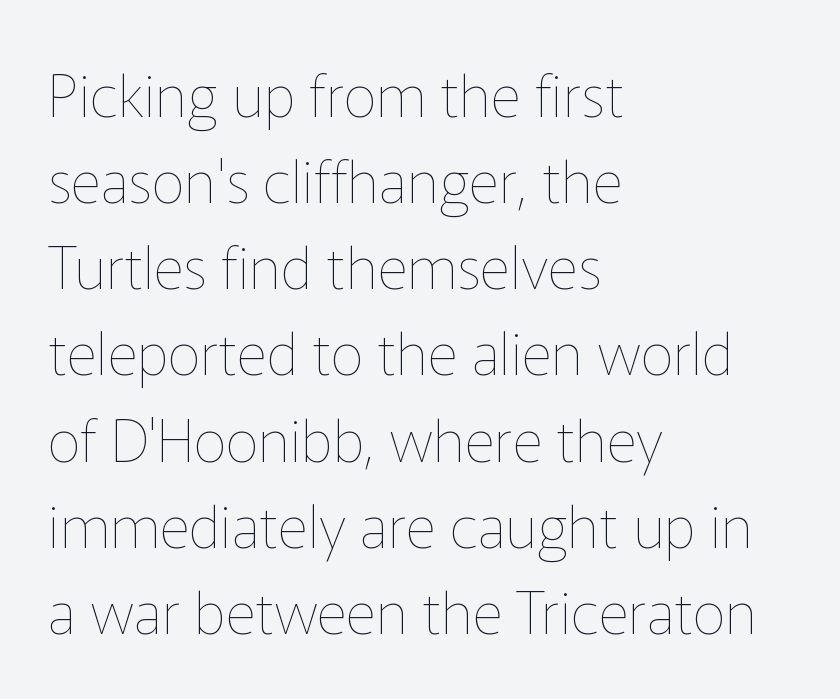
Caption: multi-line text, flush left, ragged right. Spacing between characters is what you'd get straight out of the box. A quiet, ordinary-to-light weight characterises the typeface. The glyphs are unaccompanied by any horizontal stroke below them. This sample has the flowing, uneven cadence of proportional lettering.
